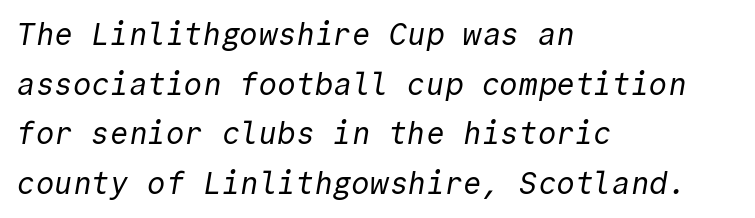
Q: Is the text bold? A: No.
Q: Is the typeface a serif or a sans-serif typeface? A: Sans-serif.
Q: Is the text underlined? A: No.
Q: How is the paragraph aligned? A: Left-aligned.
Q: Is the spacing between letters normal or unusually wide? A: Normal.
Q: Is the spacing between lines tight, normal or loose? A: Normal.
Q: Width (condensed, normal, or wide)? A: Normal.
Q: x-height? A: Medium.
Q: Monospaced? A: Yes.
